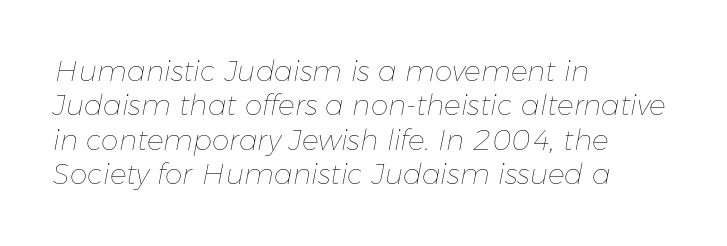
{"italic": "yes", "lean": "right", "slant_degrees": 11, "bold": "no", "weight": "thin", "width": "normal", "stroke_contrast": "low", "x_height": "medium", "monospaced": "no", "underline": "no", "align": "left", "line_spacing_ratio": 1.23, "letter_spacing": "normal", "letter_spacing_em": 0.0, "glyph_px": 28}
